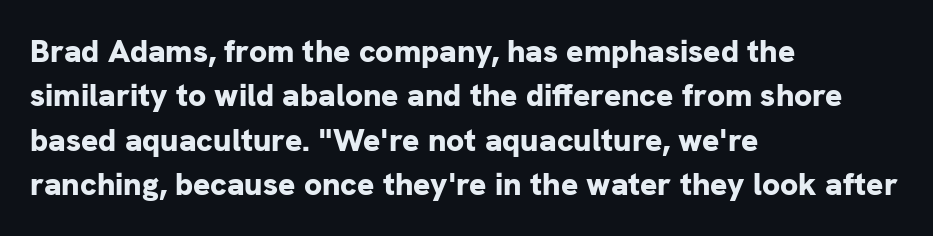
{"serif": "no", "italic": "no", "bold": "yes", "weight": "bold", "width": "normal", "stroke_contrast": "low", "x_height": "medium", "monospaced": "no", "underline": "no", "align": "left", "line_spacing": "normal", "line_spacing_ratio": 1.39, "letter_spacing": "normal", "letter_spacing_em": 0.0, "glyph_px": 32}
